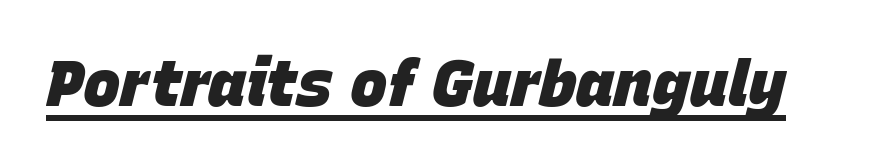
{"italic": "yes", "lean": "right", "slant_degrees": 15, "bold": "yes", "weight": "heavy", "width": "normal", "stroke_contrast": "low", "x_height": "large", "monospaced": "no", "underline": "yes", "letter_spacing": "normal", "letter_spacing_em": 0.0, "glyph_px": 63}
